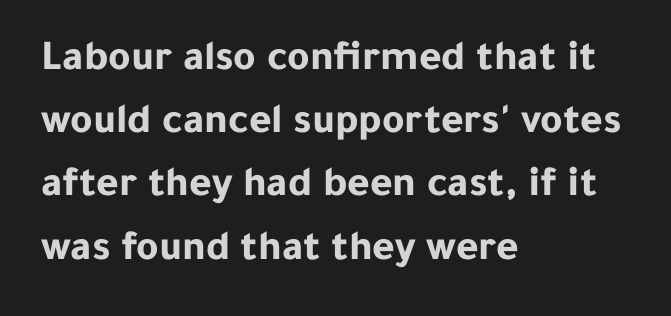
The image shows 43 px bold sans-serif type, upright; set left-aligned, normal line spacing (1.47x), normal letter spacing, not underlined; low stroke contrast and a medium x-height.
